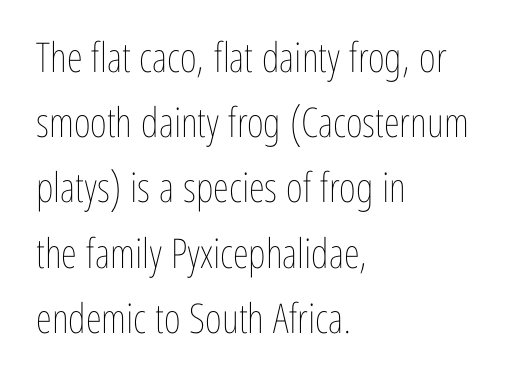
Whoever set this chose a conventional vertical rhythm. The glyphs are unaccompanied by any horizontal stroke below them. Honestly, the letter spacing is just normal — you wouldn't notice it. If you drew a ruler down the left edge, every line would touch it.
